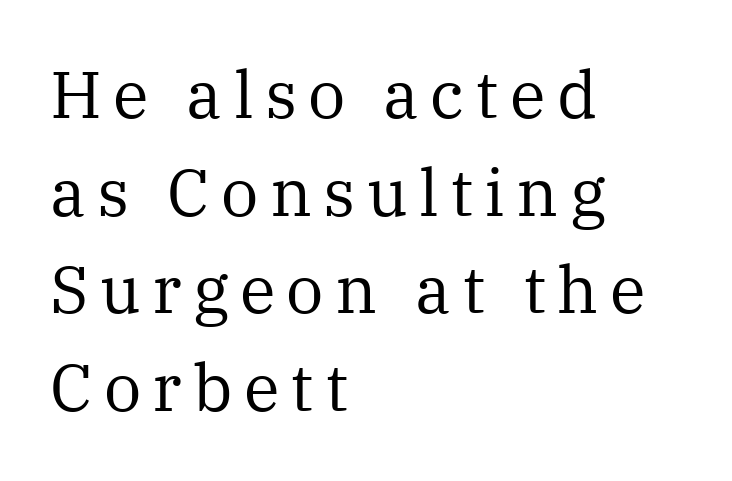
The characters display serif detailing at their extremities. This sample has the flowing, uneven cadence of proportional lettering. The setting favours the left margin, as ordinary paragraphs usually do. On a weight scale, this lands at 450 or below. Vertical spacing — default. If you drew a line through each stem, it would be perfectly vertical.
